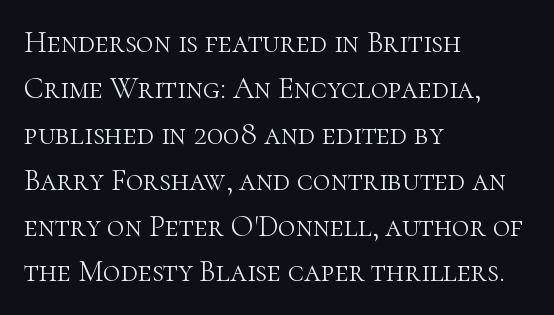
{"serif": "yes", "italic": "no", "bold": "no", "weight": "light", "width": "normal", "stroke_contrast": "high", "x_height": "medium", "monospaced": "no", "underline": "no", "align": "left", "line_spacing": "normal", "line_spacing_ratio": 1.53, "letter_spacing": "normal", "letter_spacing_em": 0.0, "glyph_px": 30}
